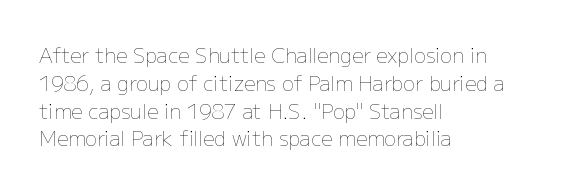
Nothing heavy about these letters — not bold at all. Compared with a centered layout, this one pins lines to the left instead. Spacing between characters is what you'd get straight out of the box. Posture: vertical. Anything drawn beneath the words? Only blank space.
